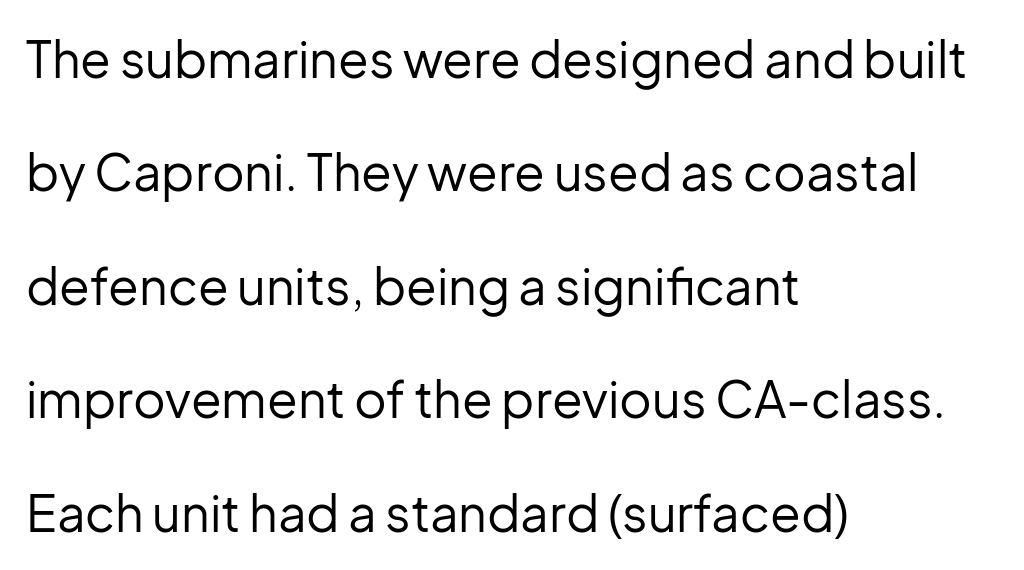
The image shows 50 px regular-weight sans-serif type, upright; set left-aligned, loose line spacing (2.27x), normal letter spacing, not underlined; low stroke contrast and a medium x-height.
